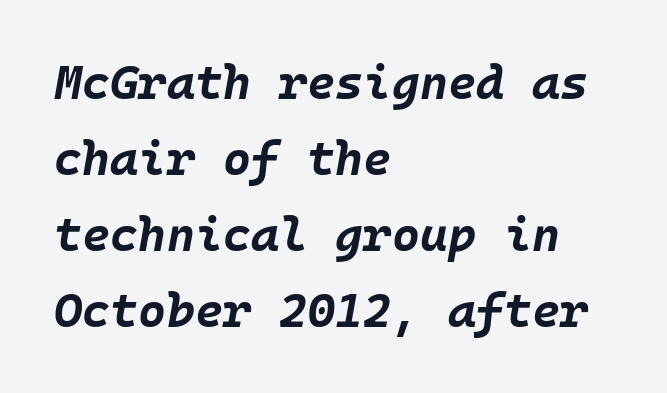
Q: Is the text bold? A: Yes.
Q: Is the text italic (slanted)? A: Yes, it leans right by about 10 degrees.
Q: Is the text underlined? A: No.
Q: How is the paragraph aligned? A: Left-aligned.
Q: Is the spacing between letters normal or unusually wide? A: Normal.
Q: Is the spacing between lines tight, normal or loose? A: Normal.
Q: Width (condensed, normal, or wide)? A: Normal.
Q: Stroke contrast? A: Low.
Q: x-height? A: Large.
